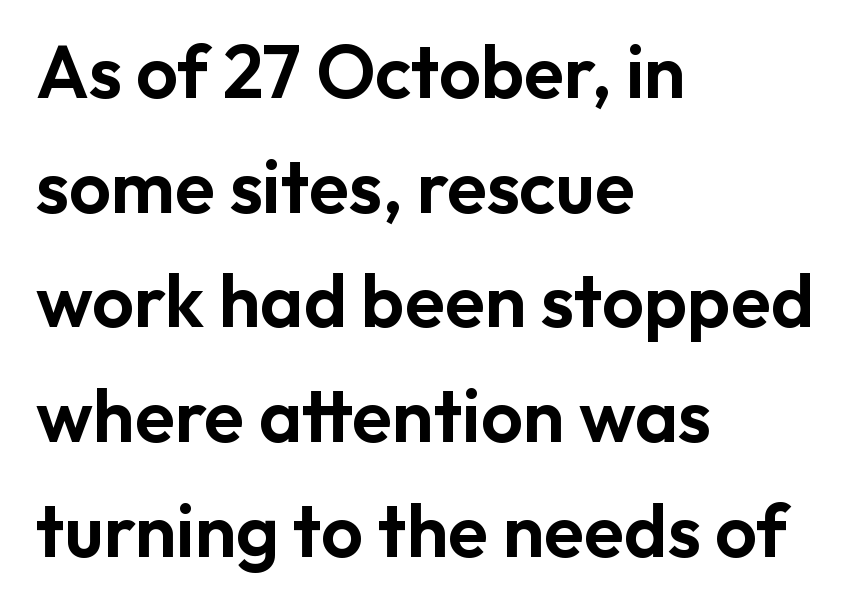
The image shows 74 px sans-serif type, upright; set left-aligned, normal line spacing (1.55x), normal letter spacing, not underlined; low stroke contrast and a medium x-height.
